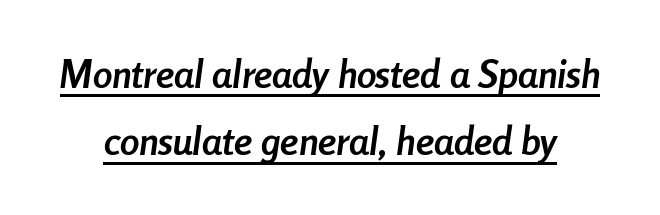
The image shows 39 px semibold, condensed type, italic (leaning right); set line spacing 1.72x, normal letter spacing, underlined; low stroke contrast and a medium x-height.
